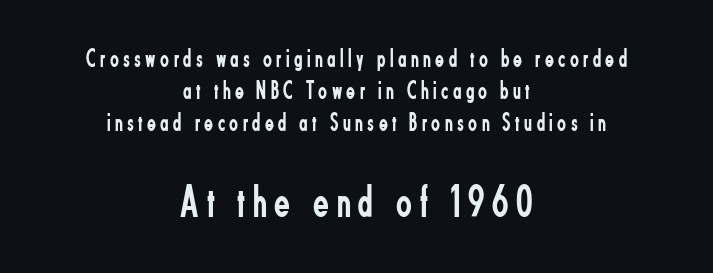
The font is comparable to plain body text, perhaps lighter. Examine the stroke ends and you'll find no serifs. Ascenders rise straight up at ninety degrees. Think of a printed novel: that variable character pitch is what you see here. Look at the glyph heights: the lower group is clearly the bigger setting.
